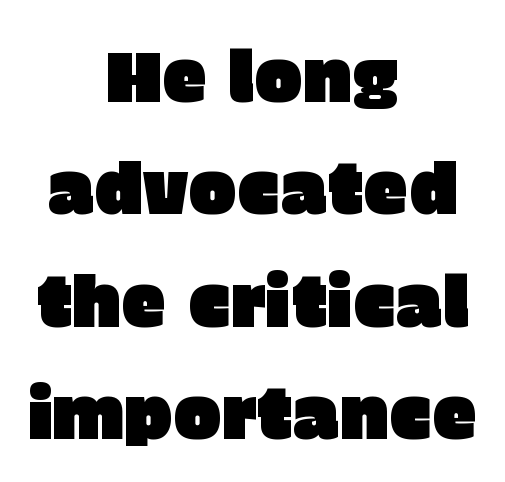
Characters remain perfectly vertical along every line. Nope, no serifs anywhere on these letters. A normal amount of white space separates one row of letters from the next. Proportional: the letters do not fall into vertical columns.
